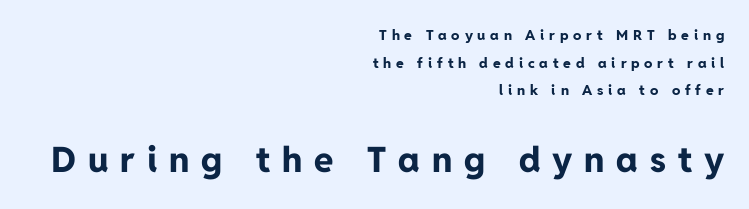
Visually the block forms a straight wall on the right and a jagged coastline on the left. Someone cranked the tracking dial way up on this one. Vertically, the passage feels expansive, rows floating well apart. Here the designer chose a conventional face with non-uniform glyph widths.
